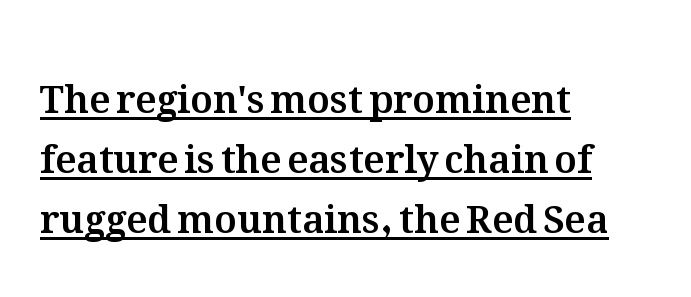
The image shows 38 px text type, upright; set left-aligned, normal line spacing (1.58x), normal letter spacing, underlined; medium stroke contrast and a medium x-height.
